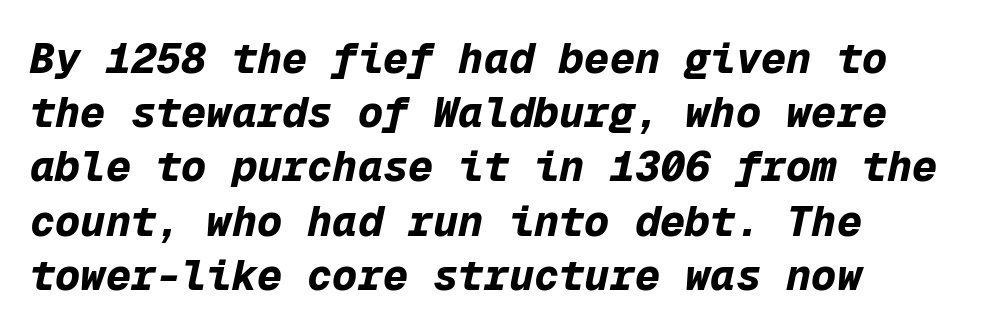
Q: Is the text bold? A: Yes.
Q: Is the text italic (slanted)? A: Yes, it leans right by about 12 degrees.
Q: Is the text underlined? A: No.
Q: Is the spacing between letters normal or unusually wide? A: Normal.
Q: Is the spacing between lines tight, normal or loose? A: Normal.
Q: Width (condensed, normal, or wide)? A: Normal.
Q: Stroke contrast? A: Low.
Q: x-height? A: Medium.
Q: Monospaced? A: Yes.
